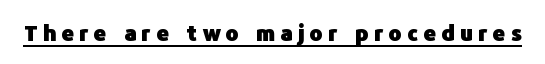
Quick note: not italic, upright. Weight: bold. This sample uses expanded letter spacing, leaving extra air between glyphs. Notice how a bar underscores the lettering throughout.
